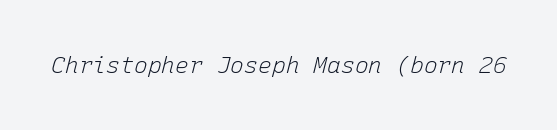
Q: Is the text bold? A: No.
Q: Is the text italic (slanted)? A: Yes, it leans right by about 15 degrees.
Q: Is the text underlined? A: No.
Q: Is the spacing between letters normal or unusually wide? A: Normal.
